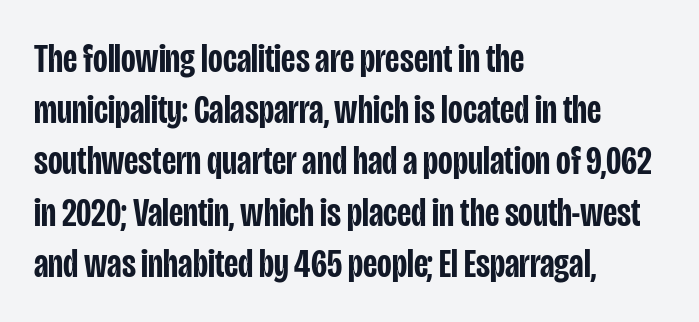
{"serif": "no", "italic": "no", "bold": "semi", "weight": "semibold", "width": "condensed", "stroke_contrast": "low", "x_height": "large", "monospaced": "no", "underline": "no", "align": "left", "line_spacing": "normal", "line_spacing_ratio": 1.28, "letter_spacing": "normal", "letter_spacing_em": 0.0, "glyph_px": 40}
